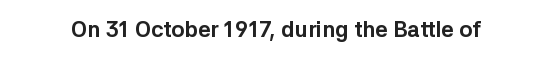
The image shows 22 px bold type, upright; set normal letter spacing, not underlined.
